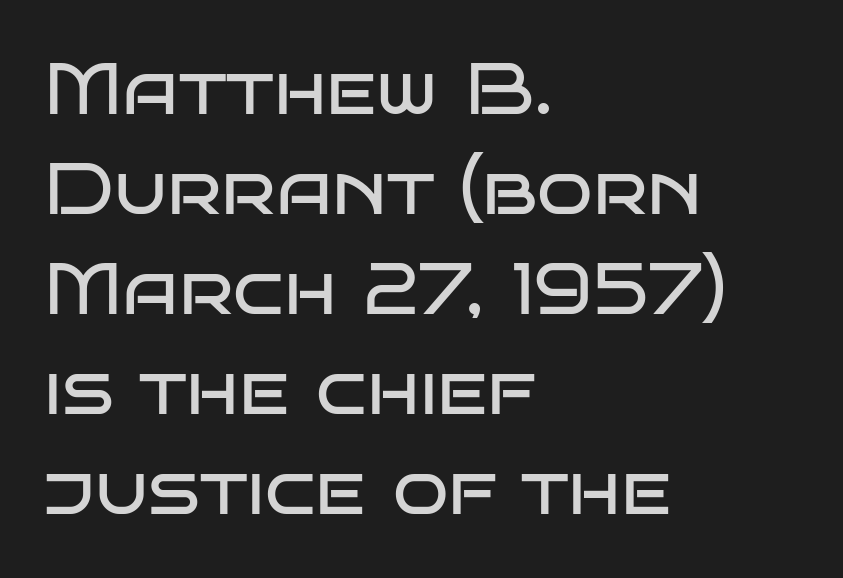
The image shows 73 px regular-weight, wide sans-serif type, upright; set left-aligned, normal line spacing (1.37x), normal letter spacing, not underlined; low stroke contrast and a large x-height.
